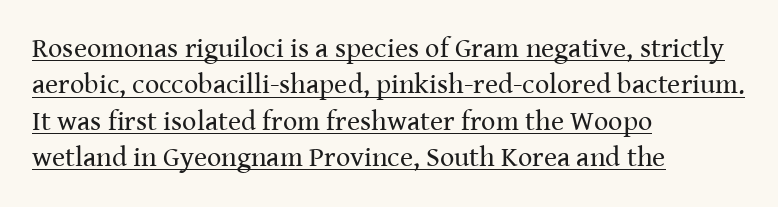
The image shows 28 px regular-weight serif type, upright; set left-aligned, normal line spacing (1.3x), normal letter spacing, underlined; medium stroke contrast and a medium x-height.
